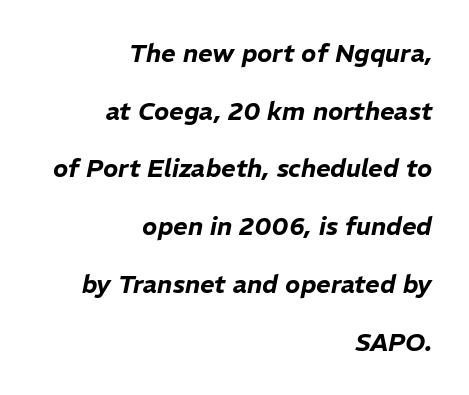
Q: Is the text italic (slanted)? A: Yes, it leans right by about 11 degrees.
Q: Is the text underlined? A: No.
Q: How is the paragraph aligned? A: Right-aligned.
Q: Is the spacing between letters normal or unusually wide? A: Normal.
Q: Is the spacing between lines tight, normal or loose? A: Loose.
